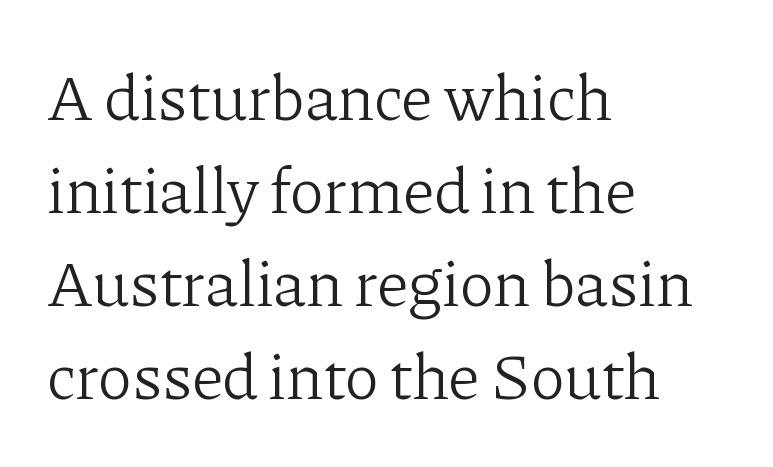
{"serif": "yes", "italic": "no", "bold": "no", "weight": "light", "width": "normal", "stroke_contrast": "low", "x_height": "medium", "monospaced": "no", "underline": "no", "align": "left", "line_spacing": "normal", "line_spacing_ratio": 1.43, "letter_spacing": "normal", "letter_spacing_em": 0.0, "glyph_px": 65}
